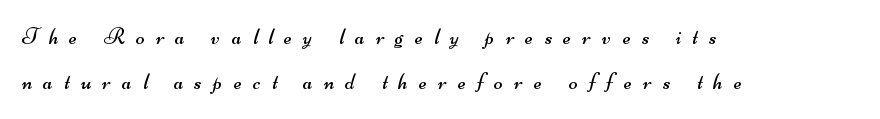
{"bold": "no", "underline": "no", "align": "left", "line_spacing": "loose", "line_spacing_ratio": 1.96, "letter_spacing": "wide", "letter_spacing_em": 0.49, "glyph_px": 23}
